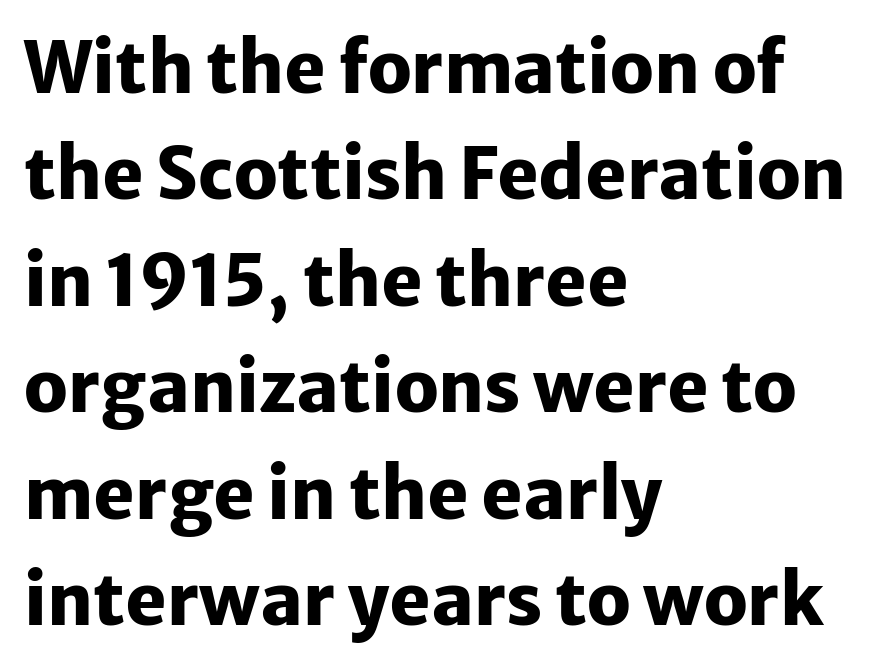
Heft: maximum for text — a bold. Each word holds together tightly as a unit, with standard inter-letter gaps. Tall strokes in this sample are plumb rather than angled. Proportional: the letters do not fall into vertical columns. The rag falls on the right side of this text block. The leading is moderate, giving the passage an even texture.
